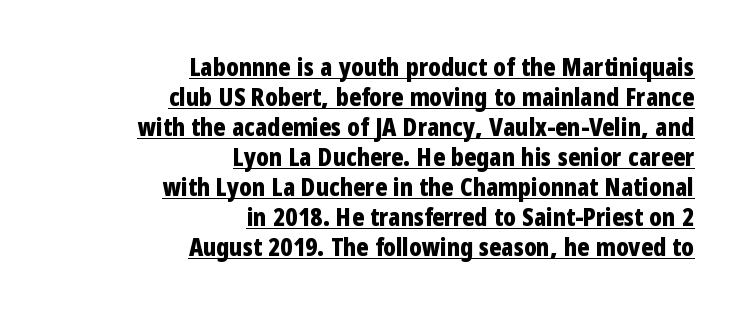
This rendering features underlined lettering. Where is the straight margin? On the right. The line texture is even and compact thanks to regular tracking. Every character sits straight up, as roman type does. You'd pick this weight for a headline — it's a proper bold.
